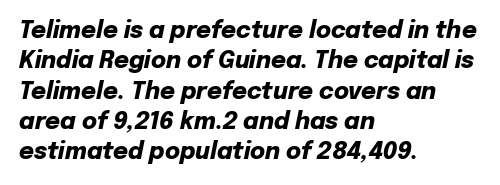
The image shows 23 px bold type, italic (leaning right); set left-aligned, normal line spacing (1.32x), normal letter spacing, not underlined.
